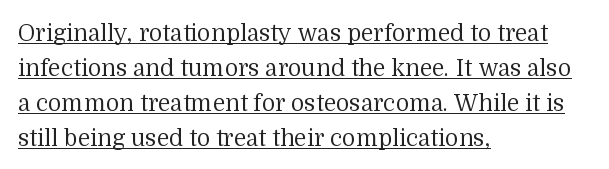
{"italic": "no", "bold": "no", "underline": "yes", "align": "left", "line_spacing": "normal", "line_spacing_ratio": 1.52, "letter_spacing": "normal", "letter_spacing_em": 0.0, "glyph_px": 23}
